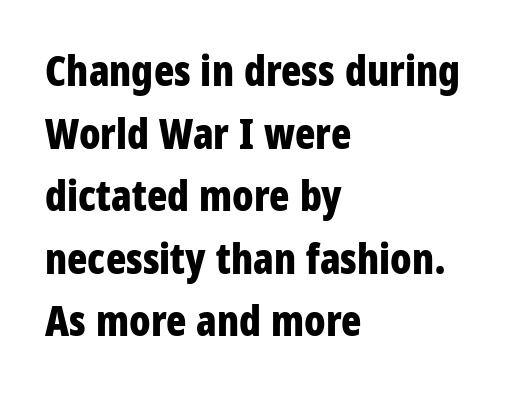
{"serif": "no", "italic": "no", "bold": "yes", "weight": "bold", "width": "condensed", "stroke_contrast": "low", "x_height": "large", "monospaced": "no", "underline": "no", "align": "left", "line_spacing": "normal", "line_spacing_ratio": 1.49, "letter_spacing": "normal", "letter_spacing_em": 0.0, "glyph_px": 42}
